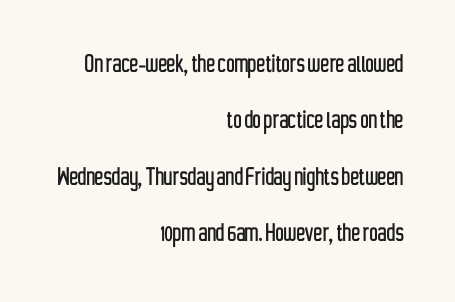
The image shows 29 px condensed sans-serif type, upright; set right-aligned, loose line spacing (1.94x), normal letter spacing, not underlined; low stroke contrast and a medium x-height.
